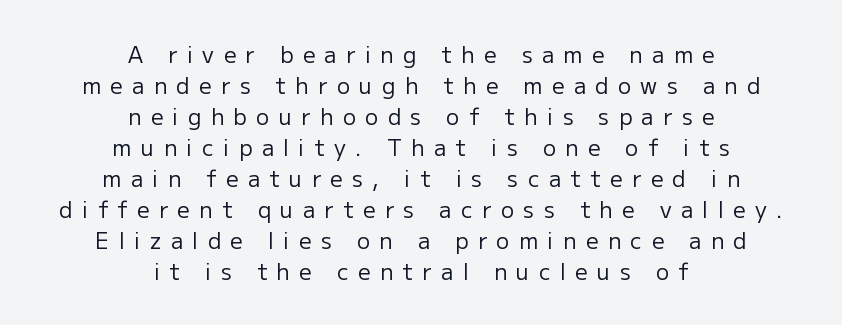
The image shows 22 px text type, upright; set centered, normal line spacing (1.41x), unusually wide letter spacing (+0.43 em), not underlined.
